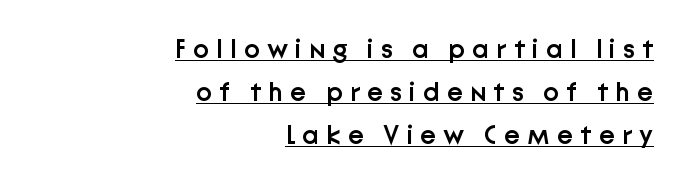
Q: Is the text bold? A: Semi-bold.
Q: Is the text italic (slanted)? A: No, it is upright.
Q: Is the text underlined? A: Yes.
Q: How is the paragraph aligned? A: Right-aligned.
Q: Is the spacing between letters normal or unusually wide? A: Unusually wide.
Q: Is the spacing between lines tight, normal or loose? A: Normal.
